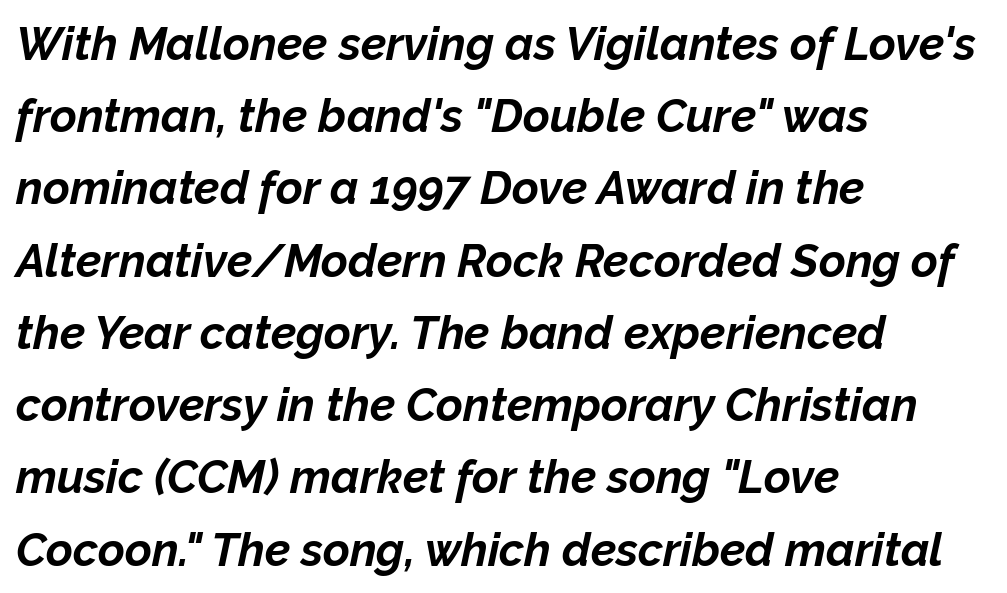
Slant detected: the letters are inclined. Every letter is thick-stroked: bold, no question. A typesetter would call this proportional, since set widths differ per character. The zone under the glyphs is completely vacant.
